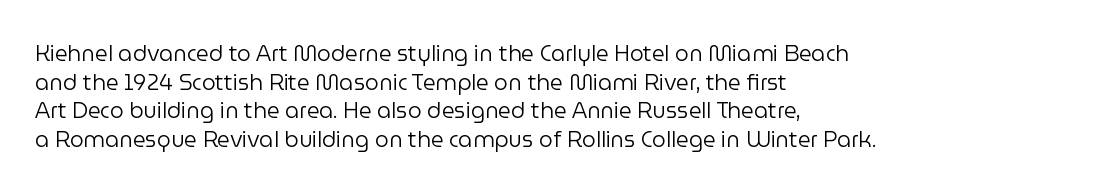
The image shows 22 px text type, upright; set left-aligned, normal line spacing (1.3x), normal letter spacing, not underlined.
